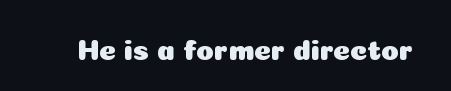
The letterforms sit shoulder to shoulder at normal distance. Vertical strokes here are truly vertical. Proportional: the letters do not fall into vertical columns. The specimen omits any rule beneath the text block's lines. Typographically, this falls in the sans-serif category.
